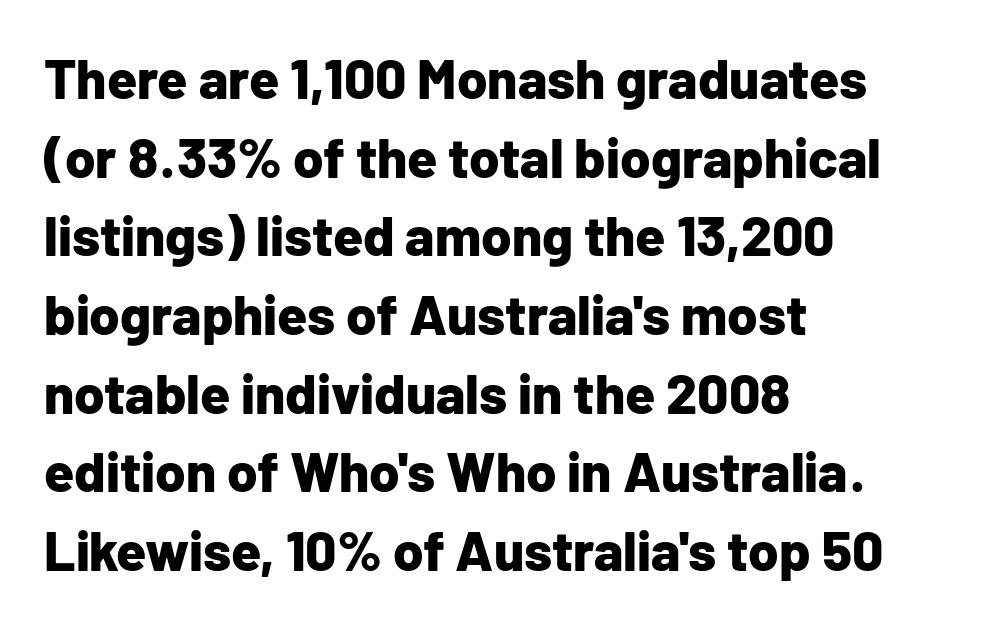
Q: Is the text bold? A: Yes.
Q: Is the text italic (slanted)? A: No, it is upright.
Q: Is the typeface a serif or a sans-serif typeface? A: Sans-serif.
Q: Is the text underlined? A: No.
Q: How is the paragraph aligned? A: Left-aligned.
Q: Is the spacing between letters normal or unusually wide? A: Normal.
Q: Is the spacing between lines tight, normal or loose? A: Normal.
Q: Width (condensed, normal, or wide)? A: Normal.
Q: Stroke contrast? A: Low.
Q: x-height? A: Medium.
Q: Monospaced? A: No.
